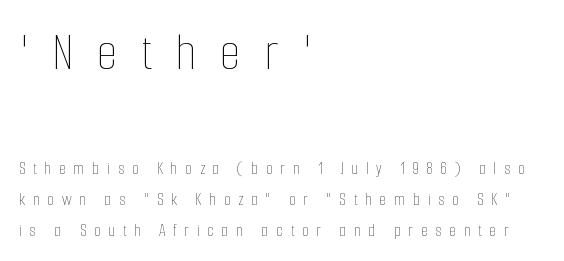
{"italic": "no", "bold": "no", "weight": "thin", "width": "condensed", "stroke_contrast": "low", "x_height": "medium", "monospaced": "no", "underline": "no", "align": "left", "line_spacing_ratio": 1.71, "letter_spacing": "wide", "letter_spacing_em": 0.42, "larger_block": "first", "size_ratio": 3.06, "glyph_px": 55}
